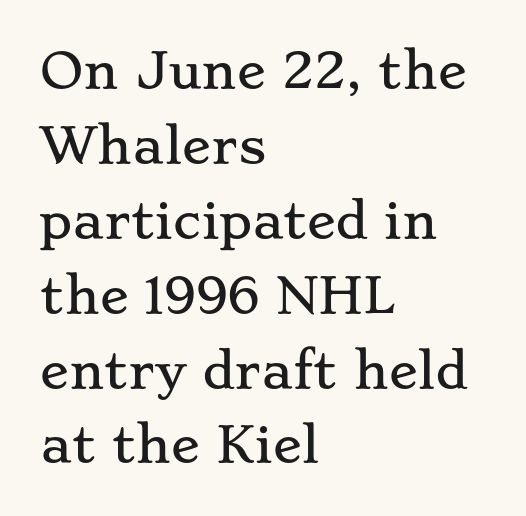
The image shows 48 px wide serif type, upright; set left-aligned, normal line spacing (1.56x), normal letter spacing, not underlined; low stroke contrast and a small x-height.
